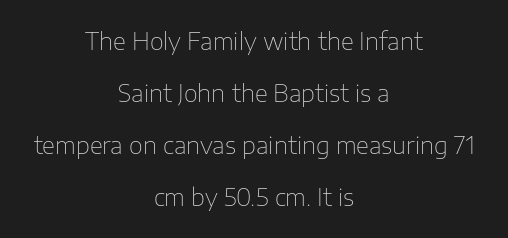
The line-height multiplier appears high, well above default. If you drew a line through each stem, it would be perfectly vertical. Nobody touched the tracking dial on this one. Beneath every word, the page is bare.
